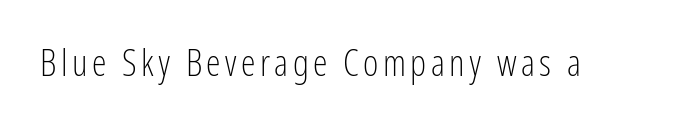
{"serif": "no", "italic": "no", "bold": "no", "weight": "light", "width": "condensed", "stroke_contrast": "low", "x_height": "medium", "monospaced": "no", "underline": "no", "glyph_px": 37}
